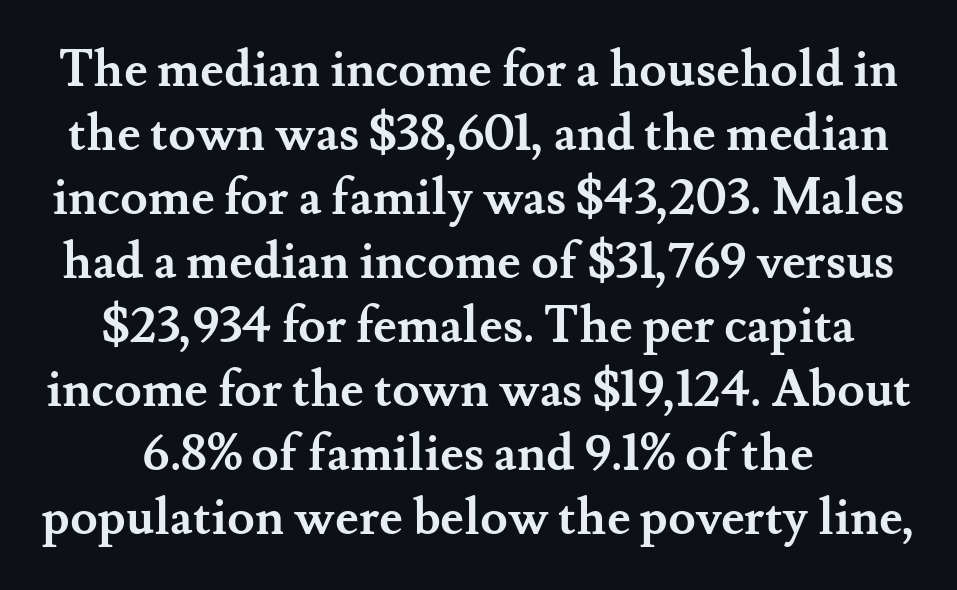
Nobody touched the tracking dial on this one. Bold? Absolutely — the strokes are thick and heavy. The rendering shows small feet on the letterforms — a serif design. Clear beneath every line of the passage. Note the varied advance widths — an 'i' is clearly narrower than an 'm'. The font's upright variant was chosen for this text.
